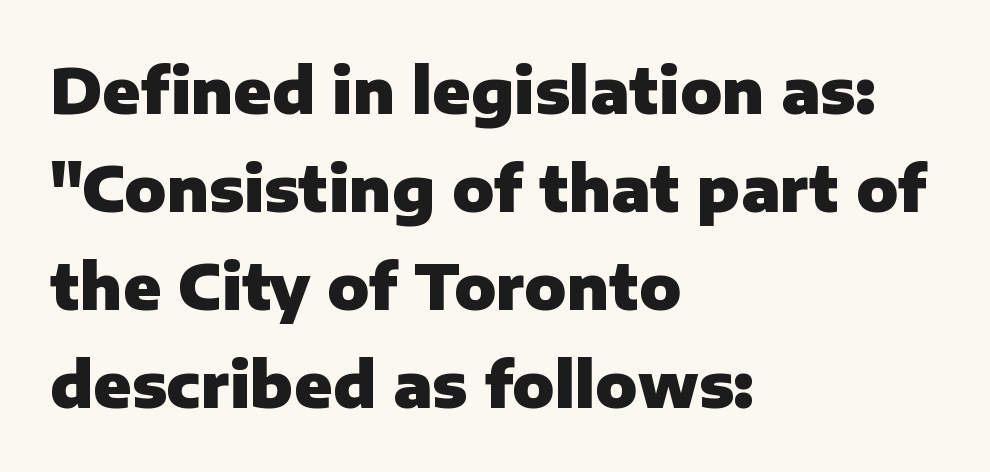
Q: Is the text bold? A: Yes.
Q: Is the text italic (slanted)? A: No, it is upright.
Q: Is the typeface a serif or a sans-serif typeface? A: Sans-serif.
Q: Is the text underlined? A: No.
Q: How is the paragraph aligned? A: Left-aligned.
Q: Is the spacing between letters normal or unusually wide? A: Normal.
Q: Is the spacing between lines tight, normal or loose? A: Normal.
Q: Width (condensed, normal, or wide)? A: Normal.
Q: Stroke contrast? A: Low.
Q: x-height? A: Medium.
Q: Monospaced? A: No.
